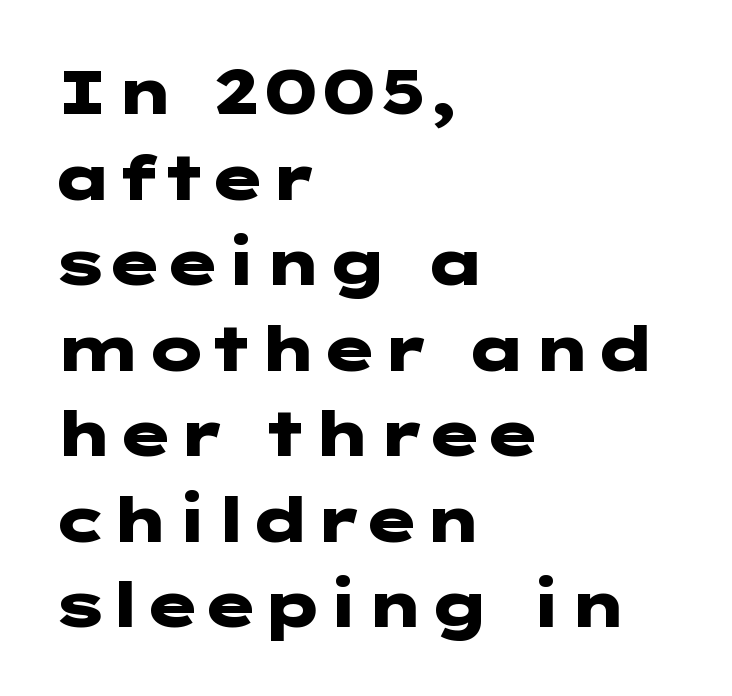
If you drew a line through each stem, it would be perfectly vertical. A dark, heavy texture on the line: the type is bold. Does the type have serifs? No, each stem ends abruptly. A clean baseline with only descenders dipping below it. Left-aligned paragraph, ragged on the right. Observe the ordinary spacing: letters are neighbours, not strangers.
